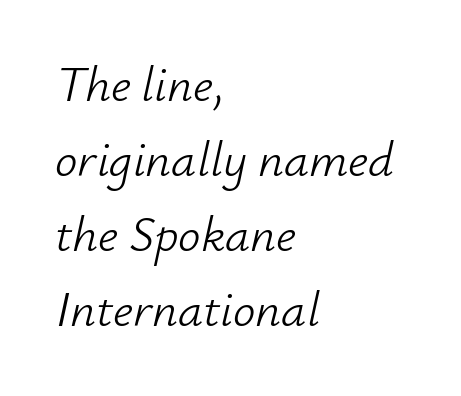
Q: Is the text bold? A: No.
Q: Is the text italic (slanted)? A: Yes, it leans right by about 12 degrees.
Q: Is the text underlined? A: No.
Q: How is the paragraph aligned? A: Left-aligned.
Q: Is the spacing between letters normal or unusually wide? A: Normal.
Q: Is the spacing between lines tight, normal or loose? A: Normal.
Q: Width (condensed, normal, or wide)? A: Normal.
Q: Stroke contrast? A: Low.
Q: x-height? A: Small.
Q: Monospaced? A: No.
